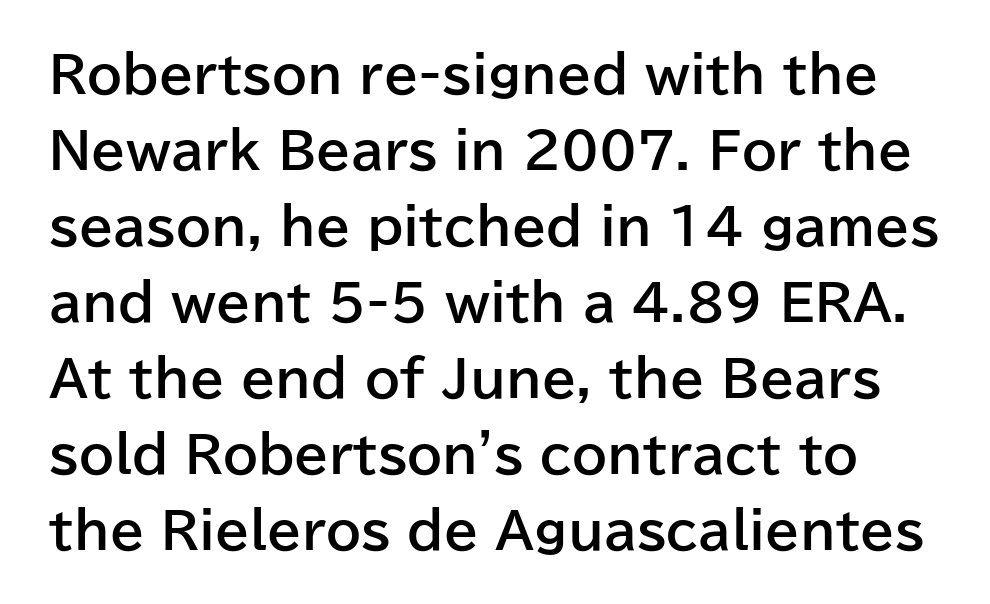
Is this a sans? Yes — the strokes have no serifs. It's the straight-up-and-down kind of type. Vertical spacing — default. This is heavy type, rendered in bold. Default kerning and tracking; the words read as compact shapes.
